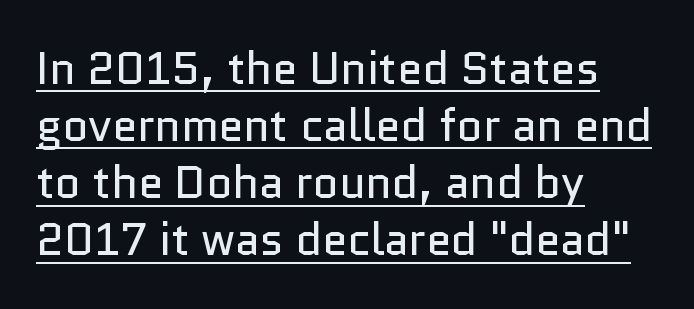
Q: Is the text bold? A: No.
Q: Is the text italic (slanted)? A: No, it is upright.
Q: Is the typeface a serif or a sans-serif typeface? A: Sans-serif.
Q: Is the text underlined? A: Yes.
Q: How is the paragraph aligned? A: Left-aligned.
Q: Is the spacing between letters normal or unusually wide? A: Normal.
Q: Is the spacing between lines tight, normal or loose? A: Normal.
Q: Width (condensed, normal, or wide)? A: Normal.
Q: Stroke contrast? A: Low.
Q: x-height? A: Medium.
Q: Monospaced? A: No.
